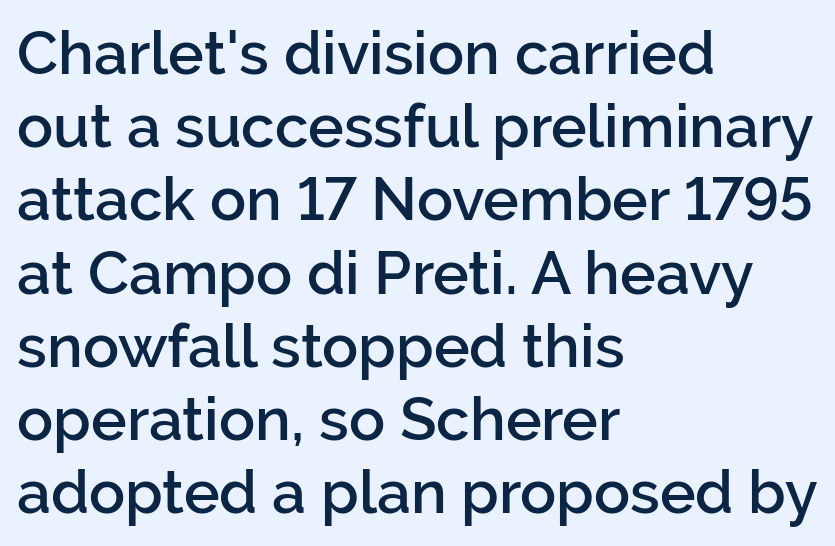
The image shows 60 px semibold sans-serif type, upright; set left-aligned, line spacing 1.22x, normal letter spacing, not underlined; low stroke contrast and a medium x-height.
